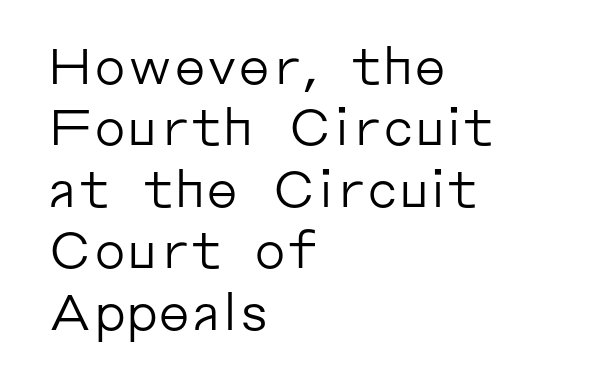
{"serif": "no", "italic": "no", "bold": "no", "weight": "regular", "width": "normal", "stroke_contrast": "low", "x_height": "medium", "monospaced": "no", "underline": "no", "align": "left", "line_spacing_ratio": 1.23, "letter_spacing": "normal", "letter_spacing_em": 0.0, "glyph_px": 50}
